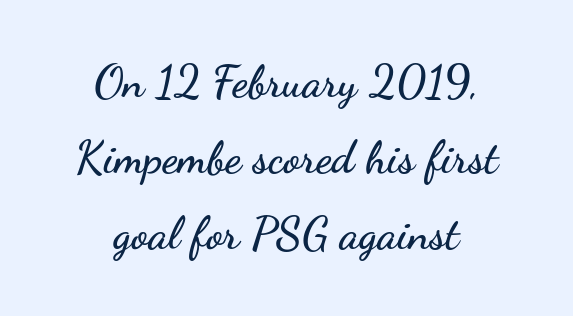
The image shows 45 px wide sans-serif type; set centered, normal line spacing (1.69x), normal letter spacing, not underlined; low stroke contrast and a small x-height.
